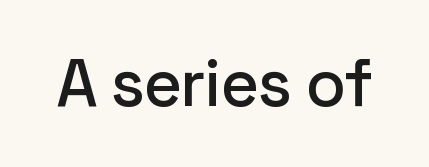
The image shows 66 px sans-serif type, upright; set normal letter spacing, not underlined; low stroke contrast and a medium x-height.
